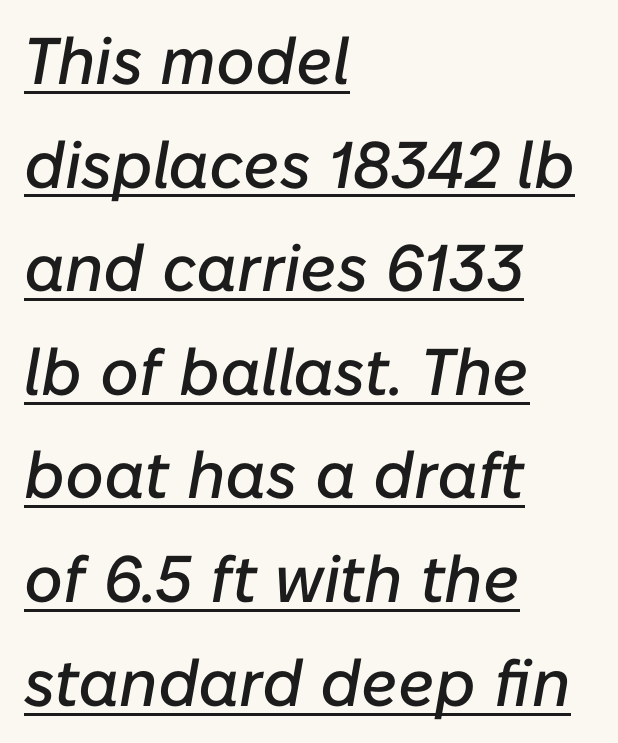
Q: Is the text italic (slanted)? A: Yes, it leans right by about 10 degrees.
Q: Is the text underlined? A: Yes.
Q: How is the paragraph aligned? A: Left-aligned.
Q: Is the spacing between letters normal or unusually wide? A: Normal.
Q: Is the spacing between lines tight, normal or loose? A: Normal.
Q: Width (condensed, normal, or wide)? A: Normal.
Q: Stroke contrast? A: Low.
Q: x-height? A: Medium.
Q: Monospaced? A: No.
